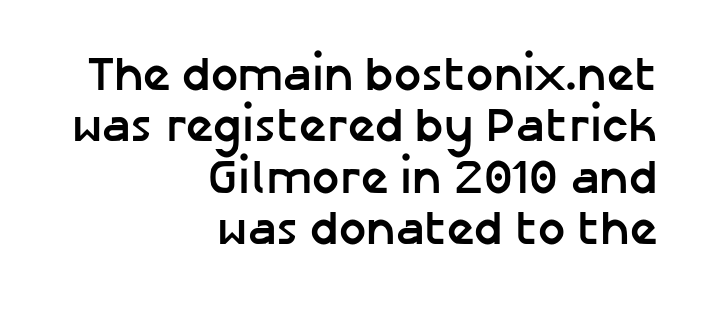
Q: Is the text bold? A: Yes.
Q: Is the text italic (slanted)? A: No, it is upright.
Q: Is the typeface a serif or a sans-serif typeface? A: Sans-serif.
Q: Is the text underlined? A: No.
Q: How is the paragraph aligned? A: Right-aligned.
Q: Is the spacing between letters normal or unusually wide? A: Normal.
Q: Is the spacing between lines tight, normal or loose? A: Tight.
Q: Width (condensed, normal, or wide)? A: Normal.
Q: Stroke contrast? A: Low.
Q: x-height? A: Medium.
Q: Monospaced? A: No.
